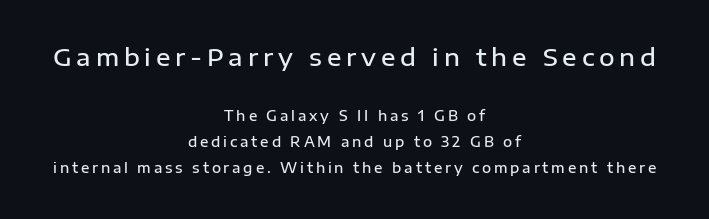
The image shows 24 px text type, upright; set centered, line spacing 1.89x, unusually wide letter spacing (+0.2 em), not underlined; the first (top) block is 1.71x larger.
